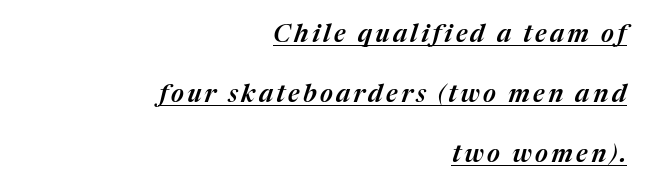
The image shows 25 px text type, italic (leaning right); set right-aligned, loose line spacing (2.41x), underlined.
